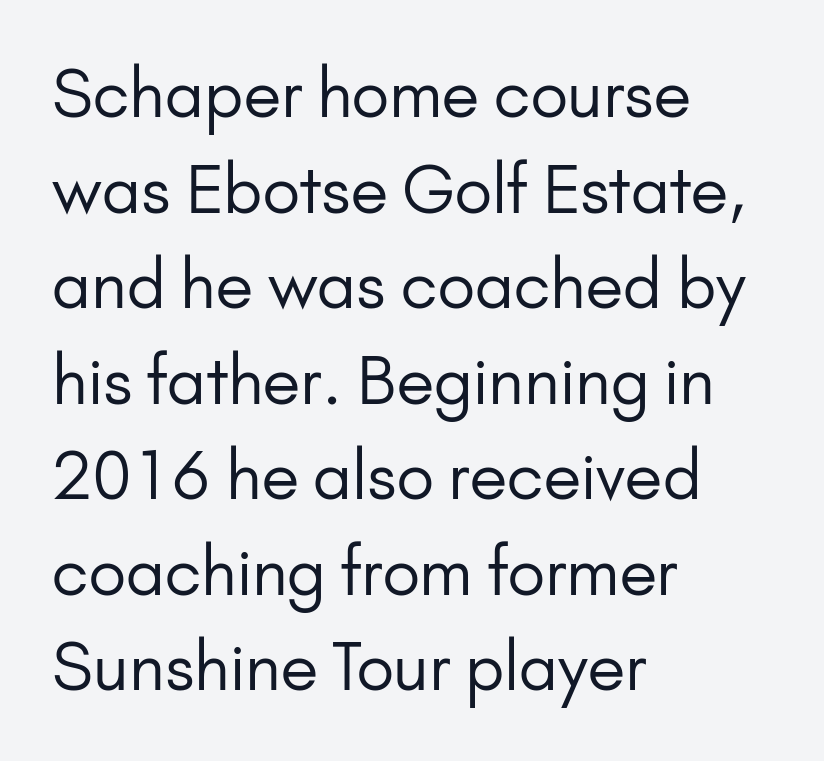
Q: Is the text bold? A: No.
Q: Is the text italic (slanted)? A: No, it is upright.
Q: Is the typeface a serif or a sans-serif typeface? A: Sans-serif.
Q: Is the text underlined? A: No.
Q: How is the paragraph aligned? A: Left-aligned.
Q: Is the spacing between letters normal or unusually wide? A: Normal.
Q: Is the spacing between lines tight, normal or loose? A: Normal.
Q: Width (condensed, normal, or wide)? A: Normal.
Q: Stroke contrast? A: Low.
Q: x-height? A: Small.
Q: Monospaced? A: No.
